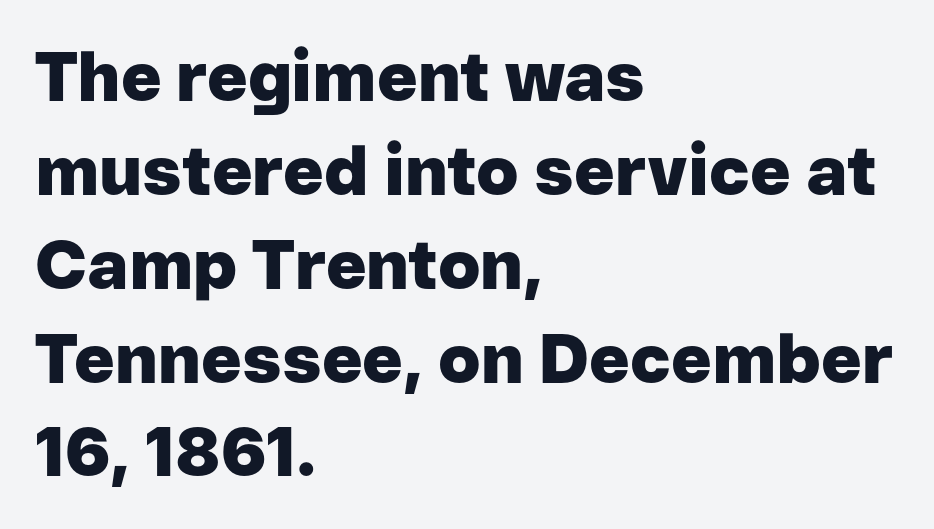
Think of a printed novel: that variable character pitch is what you see here. Rows of type keep a routine distance in the vertical direction. No word sits above an underline. A typesetter would call this zero additional tracking.
